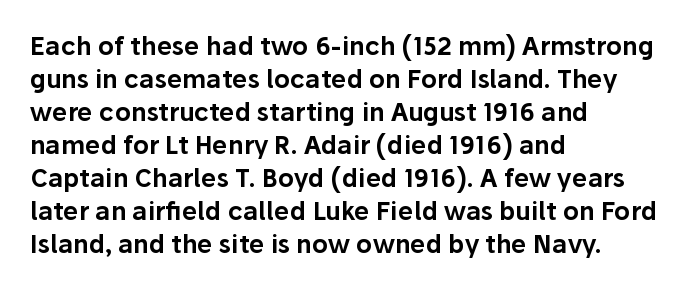
The image shows 25 px text type, upright; set left-aligned, normal line spacing (1.32x), normal letter spacing, not underlined.
